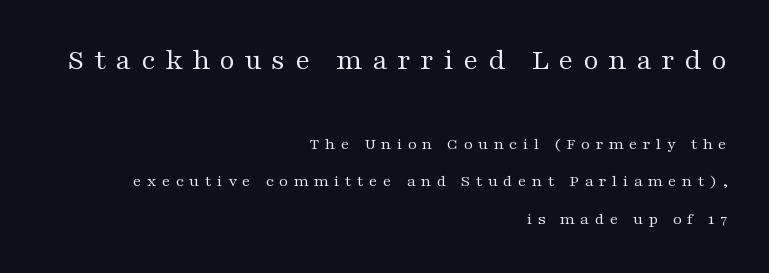
Q: Is the text bold? A: No.
Q: Is the text italic (slanted)? A: No, it is upright.
Q: Is the typeface a serif or a sans-serif typeface? A: Serif.
Q: Is the text underlined? A: No.
Q: How is the paragraph aligned? A: Right-aligned.
Q: Is the spacing between letters normal or unusually wide? A: Unusually wide.
Q: Is the spacing between lines tight, normal or loose? A: Loose.
Q: Which block of text is set in a larger size, the first (top) or the second (bottom)? A: The first (top) one.
Q: Width (condensed, normal, or wide)? A: Wide.
Q: Stroke contrast? A: Medium.
Q: x-height? A: Medium.
Q: Monospaced? A: No.
